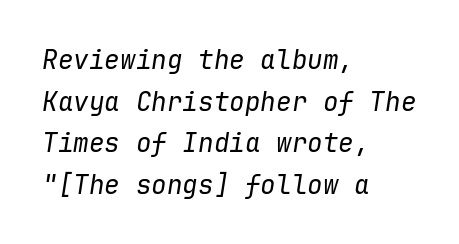
Slant detected: the letters are inclined. The designer left line spacing at the default. Default kerning and tracking; the words read as compact shapes. The setting favours the left margin, as ordinary paragraphs usually do.
